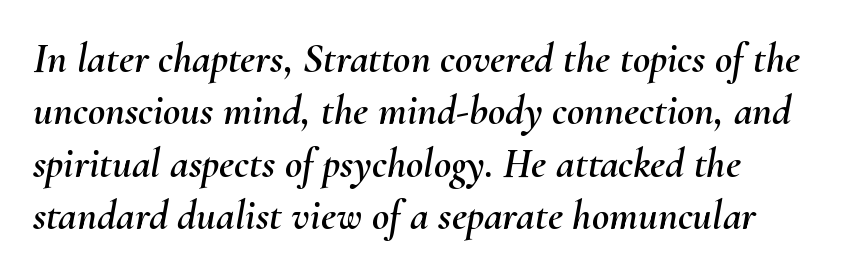
Q: Is the text italic (slanted)? A: Yes, it leans right by about 10 degrees.
Q: Is the text underlined? A: No.
Q: How is the paragraph aligned? A: Left-aligned.
Q: Is the spacing between letters normal or unusually wide? A: Normal.
Q: Is the spacing between lines tight, normal or loose? A: Normal.
Q: Width (condensed, normal, or wide)? A: Normal.
Q: Stroke contrast? A: Medium.
Q: x-height? A: Small.
Q: Monospaced? A: No.
